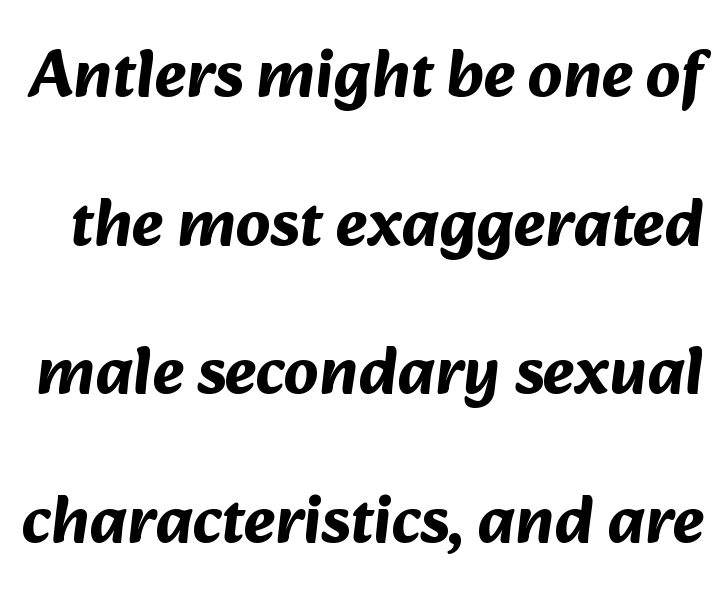
The letters are bold, with thick, heavy strokes. Looks like regular typesetting: each glyph gets only the width it needs. Short note: letters normally spaced. Vertically, the passage feels expansive, rows floating well apart. Descender tails drop into unmarked territory. Look at the bottom of the vertical strokes: they stop flat, with no serifs.
